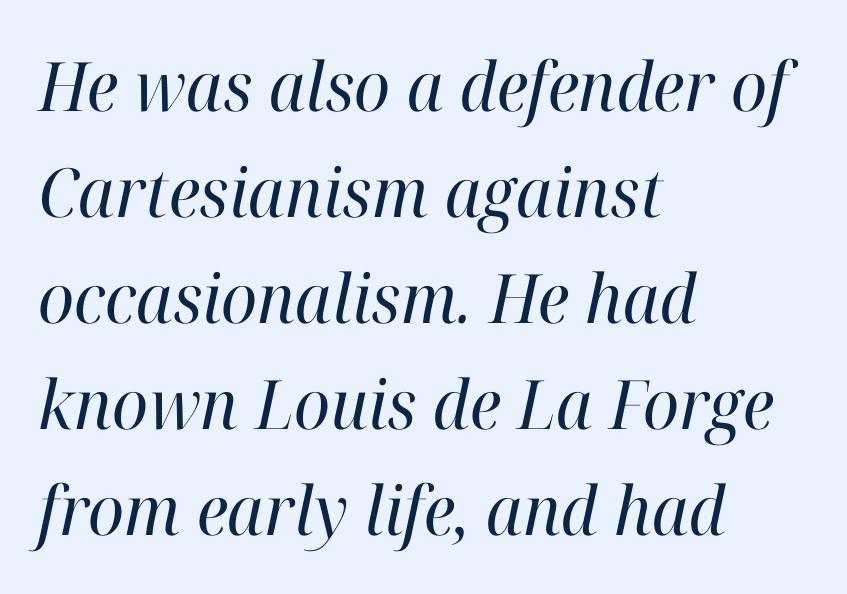
{"serif": "yes", "italic": "yes", "lean": "right", "slant_degrees": 12, "bold": "no", "weight": "regular", "width": "normal", "stroke_contrast": "high", "x_height": "medium", "monospaced": "no", "underline": "no", "align": "left", "line_spacing": "normal", "line_spacing_ratio": 1.56, "letter_spacing": "normal", "letter_spacing_em": 0.0, "glyph_px": 68}
